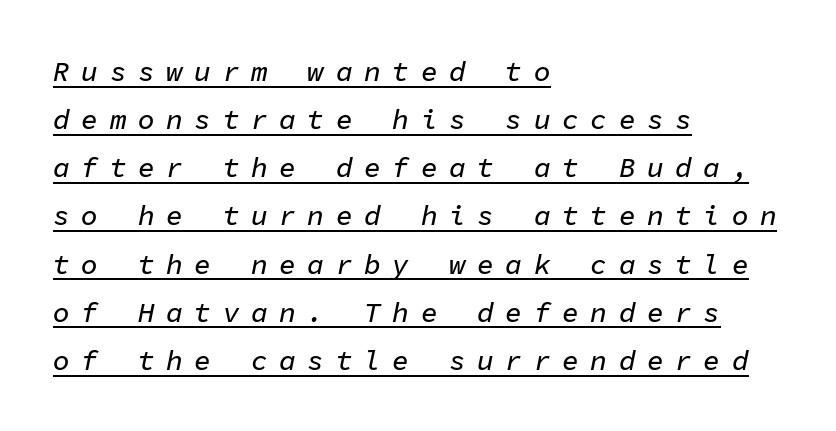
The image shows 28 px text type, italic (leaning right), monospaced; set left-aligned, line spacing 1.72x, unusually wide letter spacing (+0.41 em), underlined; low stroke contrast and a medium x-height.
